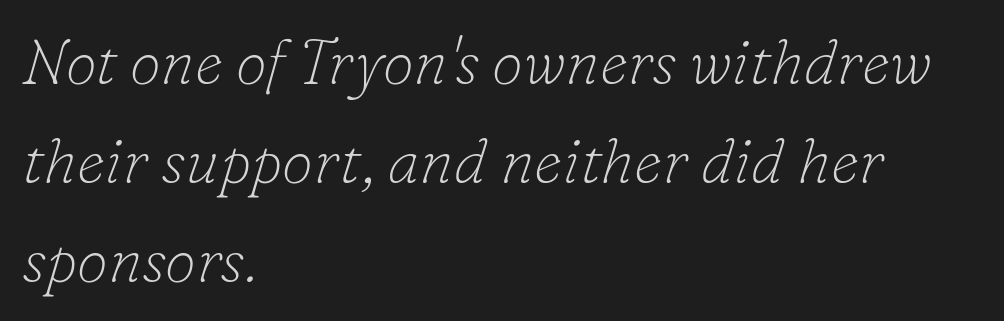
The letters carry serifs — small finishing strokes at the ends of their stems. This sample uses an oblique cut, with every glyph tilted off the vertical. There is no visible air inserted between adjacent glyphs. The cut favours lightness, reaching ordinary text weight at its darkest.
